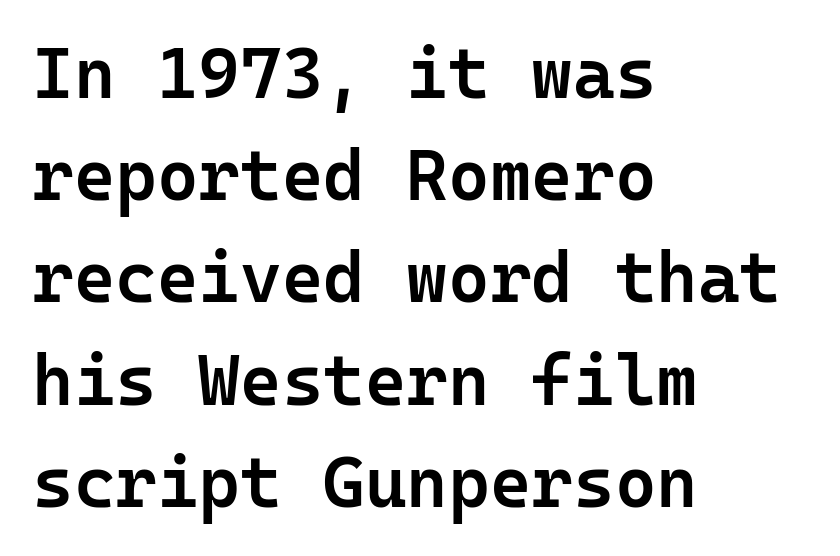
{"serif": "no", "italic": "no", "bold": "semi", "weight": "semibold", "width": "normal", "stroke_contrast": "low", "x_height": "medium", "monospaced": "yes", "underline": "no", "align": "left", "line_spacing": "normal", "line_spacing_ratio": 1.44, "letter_spacing": "normal", "letter_spacing_em": 0.0, "glyph_px": 71}
